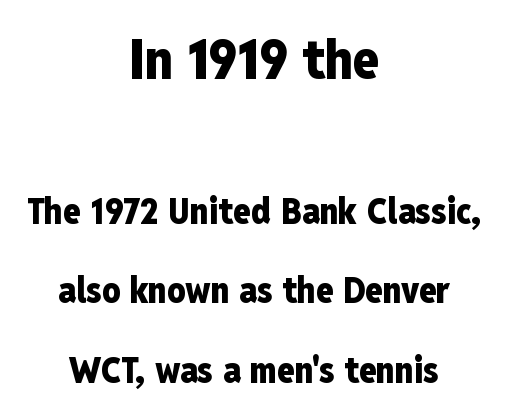
{"serif": "no", "italic": "no", "bold": "yes", "weight": "heavy", "width": "condensed", "stroke_contrast": "low", "x_height": "medium", "monospaced": "no", "underline": "no", "align": "center", "line_spacing": "loose", "line_spacing_ratio": 2.21, "letter_spacing": "normal", "letter_spacing_em": 0.0, "larger_block": "first", "size_ratio": 1.5, "glyph_px": 54}
